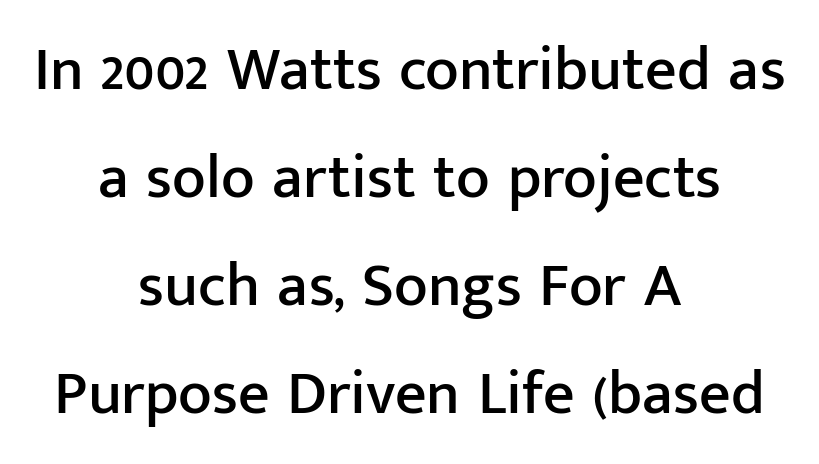
{"serif": "no", "italic": "no", "width": "normal", "stroke_contrast": "low", "x_height": "medium", "monospaced": "no", "underline": "no", "align": "center", "line_spacing_ratio": 1.74, "letter_spacing": "normal", "letter_spacing_em": 0.0, "glyph_px": 62}
